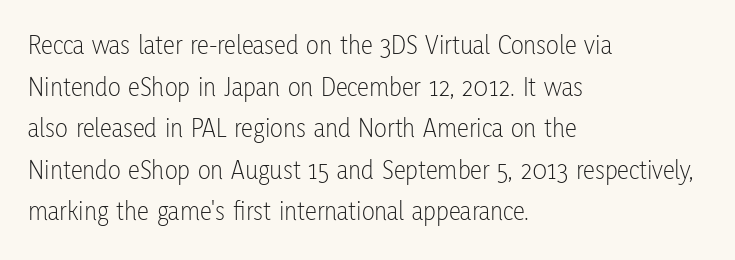
The image shows 27 px text type, upright; set left-aligned, normal line spacing (1.54x), normal letter spacing, not underlined.
